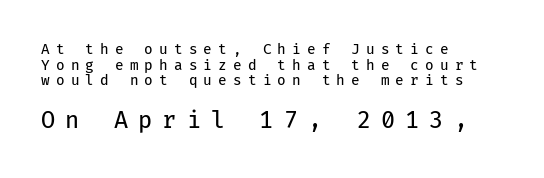
{"italic": "no", "bold": "no", "underline": "no", "align": "left", "line_spacing": "tight", "line_spacing_ratio": 1.12, "letter_spacing": "wide", "letter_spacing_em": 0.44, "larger_block": "second", "size_ratio": 1.64, "glyph_px": 23}
